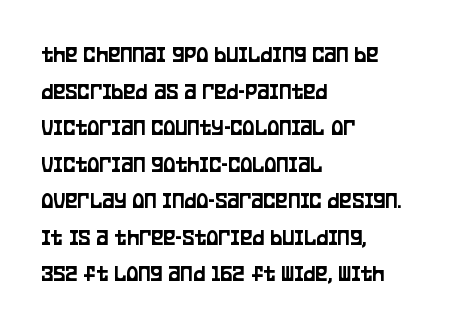
Q: Is the text italic (slanted)? A: No, it is upright.
Q: Is the text underlined? A: No.
Q: How is the paragraph aligned? A: Left-aligned.
Q: Is the spacing between letters normal or unusually wide? A: Normal.
Q: Is the spacing between lines tight, normal or loose? A: Normal.
